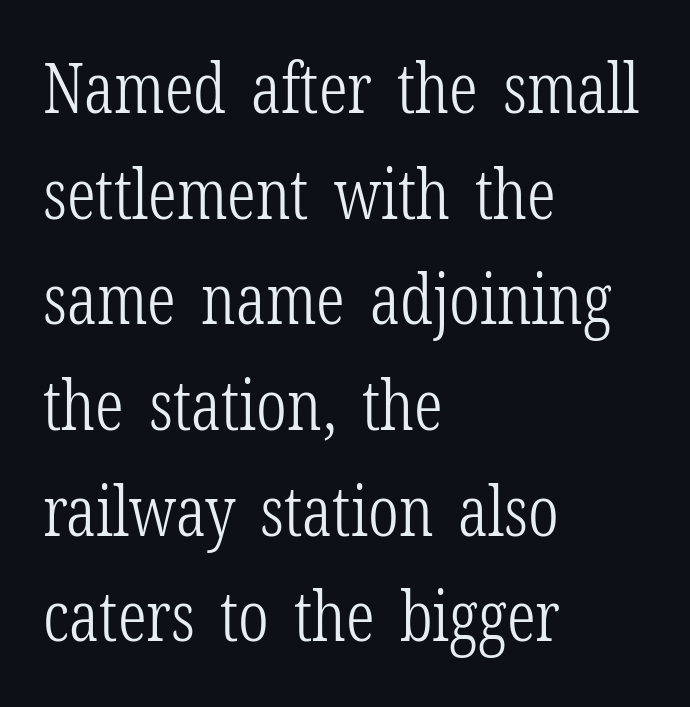
The image shows 70 px light, condensed serif type, upright; set left-aligned, normal line spacing (1.51x), normal letter spacing, not underlined; low stroke contrast and a medium x-height.
